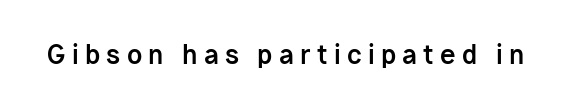
{"italic": "no", "bold": "yes", "underline": "no", "letter_spacing": "wide", "letter_spacing_em": 0.25, "glyph_px": 25}
